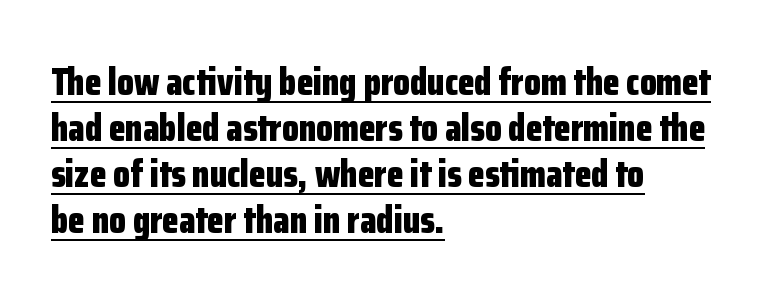
Q: Is the text bold? A: Yes.
Q: Is the text italic (slanted)? A: No, it is upright.
Q: Is the typeface a serif or a sans-serif typeface? A: Sans-serif.
Q: Is the text underlined? A: Yes.
Q: How is the paragraph aligned? A: Left-aligned.
Q: Is the spacing between letters normal or unusually wide? A: Normal.
Q: Width (condensed, normal, or wide)? A: Condensed.
Q: Stroke contrast? A: Low.
Q: x-height? A: Medium.
Q: Monospaced? A: No.
